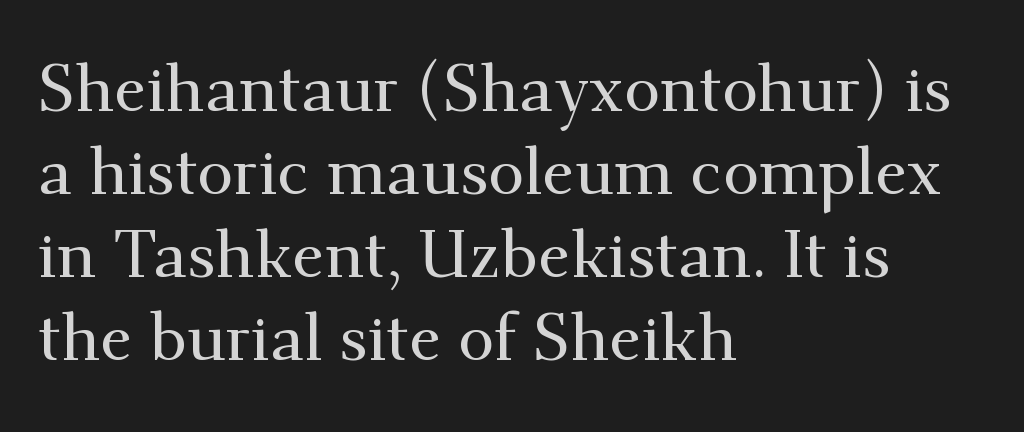
The specimen omits any rule beneath the text block's lines. The rendering shows small feet on the letterforms — a serif design. The letterforms sit shoulder to shoulder at normal distance. Is the block centered? No — it sits flush against the left margin.
